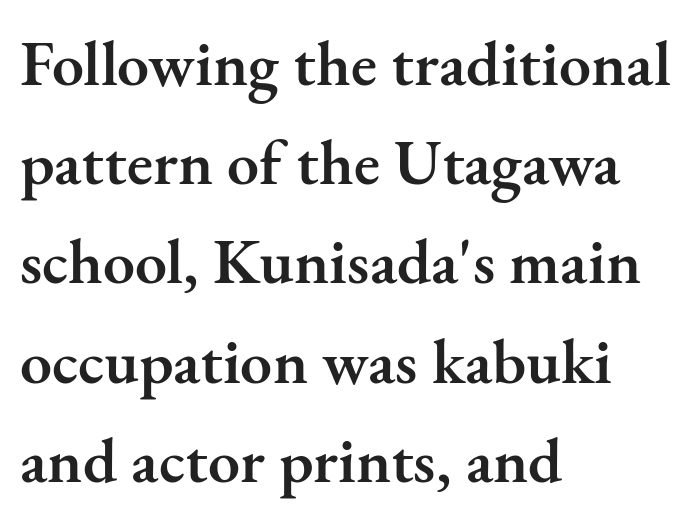
The image shows 64 px semibold serif type, upright; set left-aligned, normal line spacing (1.55x), normal letter spacing, not underlined; medium stroke contrast and a small x-height.
